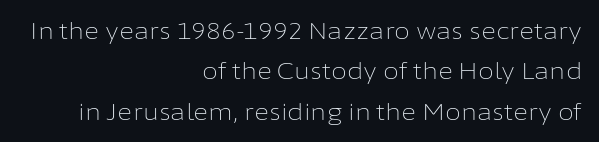
Lines of text with bare space underneath. Weight: not bold — regular or lighter. Short and long lines alike share a common ending point at right. It's the straight-up-and-down kind of type. Standard letterfit; no display-style spreading of the glyphs.
